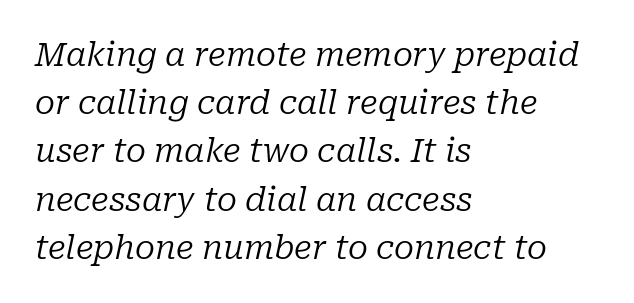
The image shows 33 px regular-weight serif type, italic (leaning right); set left-aligned, normal line spacing (1.46x), normal letter spacing, not underlined; low stroke contrast and a medium x-height.
